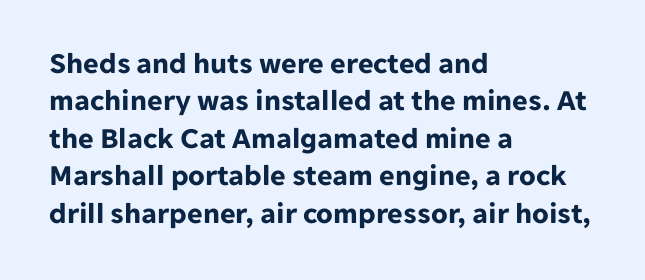
The image shows 30 px bold sans-serif type, upright; set left-aligned, normal line spacing (1.25x), normal letter spacing, not underlined; low stroke contrast and a medium x-height.
